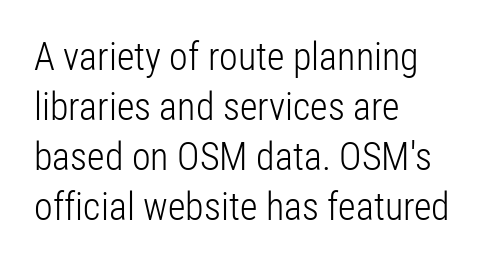
One-word summary of the alignment: left. Does the leading feel generous? No, just average. Nobody drew a line under any word here. Spacing verdict: proportional, widths tailored to each character. What kind of face is this? One without serifs — a sans.
